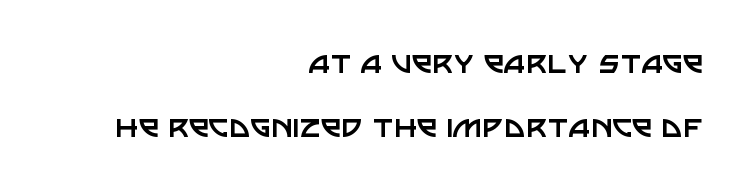
The image shows 37 px regular-weight sans-serif type, upright; set right-aligned, line spacing 1.73x, normal letter spacing, not underlined; low stroke contrast and a large x-height.
